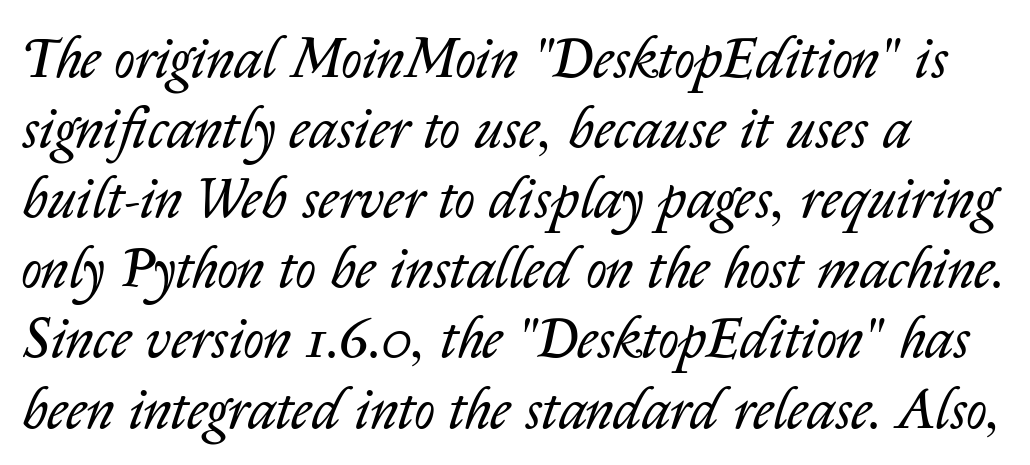
Q: Is the text bold? A: No.
Q: Is the text italic (slanted)? A: Yes, it leans right by about 14 degrees.
Q: Is the text underlined? A: No.
Q: Is the spacing between letters normal or unusually wide? A: Normal.
Q: Width (condensed, normal, or wide)? A: Normal.
Q: Stroke contrast? A: Low.
Q: x-height? A: Medium.
Q: Monospaced? A: No.
